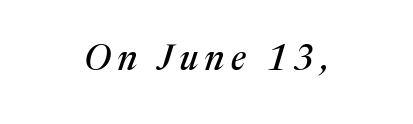
The image shows 35 px serif type, italic (leaning right); set not underlined; medium stroke contrast and a medium x-height.
